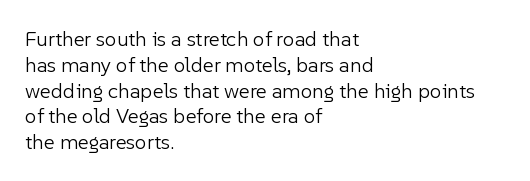
{"italic": "no", "bold": "no", "underline": "no", "align": "left", "line_spacing_ratio": 1.23, "letter_spacing": "normal", "letter_spacing_em": 0.0, "glyph_px": 21}
